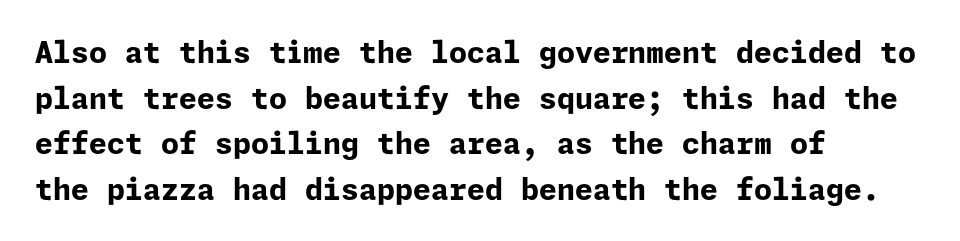
{"serif": "no", "italic": "no", "bold": "yes", "weight": "bold", "width": "normal", "stroke_contrast": "low", "x_height": "medium", "underline": "no", "align": "left", "line_spacing": "normal", "line_spacing_ratio": 1.57, "letter_spacing": "normal", "letter_spacing_em": 0.0, "glyph_px": 29}
